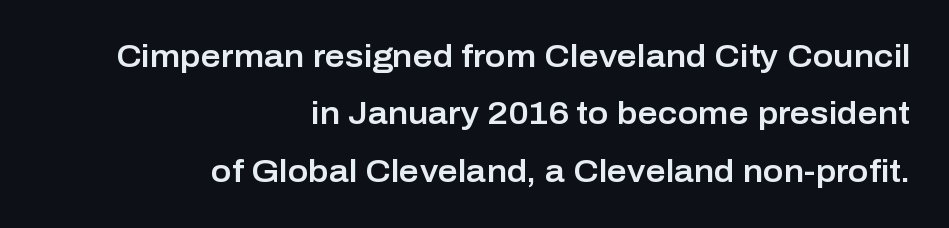
Q: Is the text italic (slanted)? A: No, it is upright.
Q: Is the typeface a serif or a sans-serif typeface? A: Sans-serif.
Q: Is the text underlined? A: No.
Q: How is the paragraph aligned? A: Right-aligned.
Q: Is the spacing between letters normal or unusually wide? A: Normal.
Q: Width (condensed, normal, or wide)? A: Normal.
Q: Stroke contrast? A: Low.
Q: x-height? A: Medium.
Q: Monospaced? A: No.
